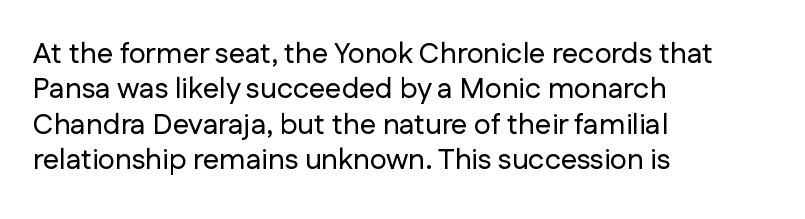
The image shows 29 px sans-serif type, upright; set left-aligned, line spacing 1.22x, normal letter spacing, not underlined; low stroke contrast and a medium x-height.
